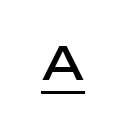
{"serif": "no", "italic": "no", "bold": "semi", "weight": "semibold", "width": "normal", "stroke_contrast": "low", "x_height": "medium", "monospaced": "no", "underline": "yes", "letter_spacing": "wide", "letter_spacing_em": 0.36, "glyph_px": 49}
